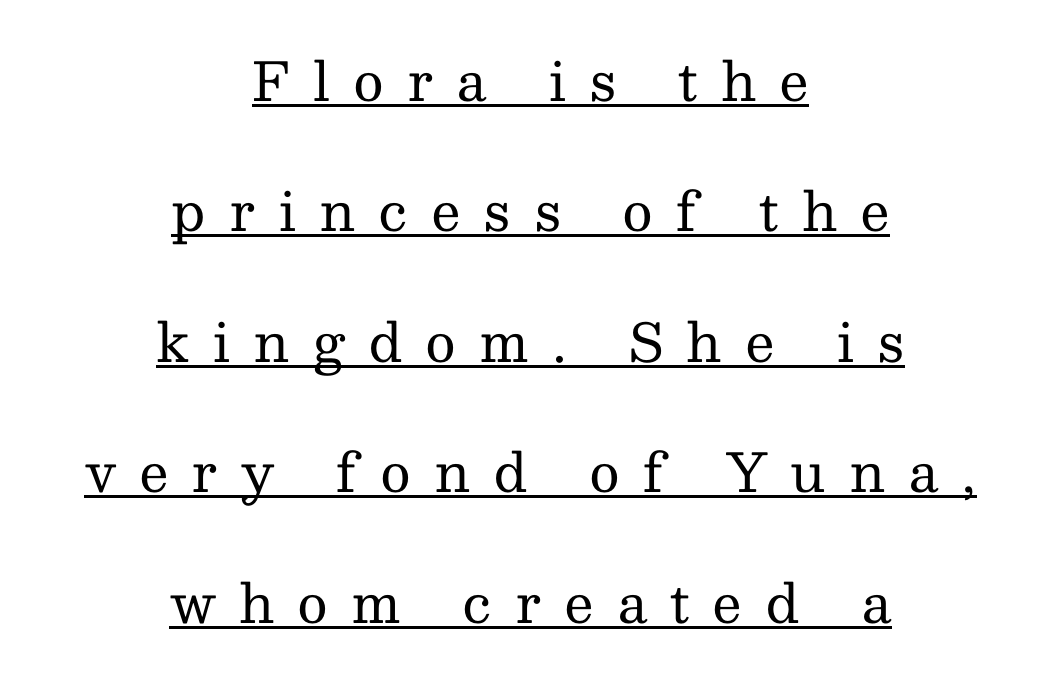
Q: Is the text bold? A: No.
Q: Is the text italic (slanted)? A: No, it is upright.
Q: Is the typeface a serif or a sans-serif typeface? A: Serif.
Q: Is the text underlined? A: Yes.
Q: How is the paragraph aligned? A: Centered.
Q: Is the spacing between letters normal or unusually wide? A: Unusually wide.
Q: Is the spacing between lines tight, normal or loose? A: Loose.
Q: Width (condensed, normal, or wide)? A: Normal.
Q: Stroke contrast? A: Medium.
Q: x-height? A: Medium.
Q: Monospaced? A: No.
